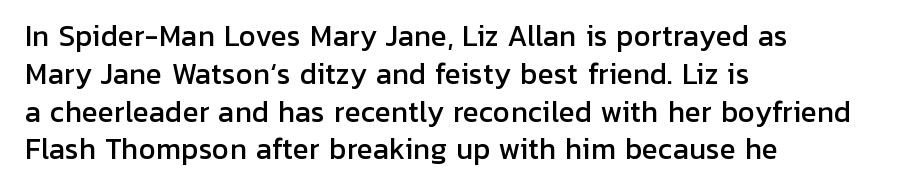
The ragged edge is on the right, which tells us the setting is flush left. Underline: absent. Does the leading feel generous? No, just average. The type is set solid horizontally, with unmodified tracking.
